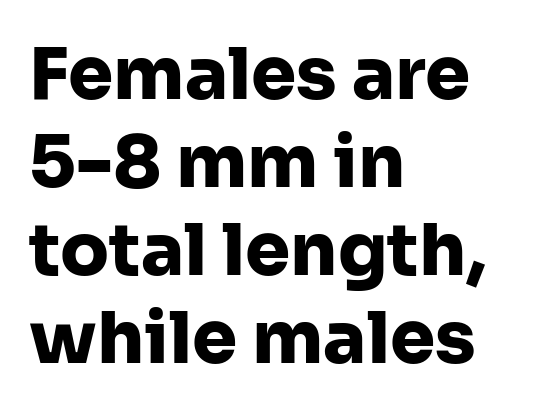
There is no visible air inserted between adjacent glyphs. These lines were composed using upright roman letters. The rendering uses natural spacing where letterforms have individual widths. The paragraph shown leans on its left margin.
